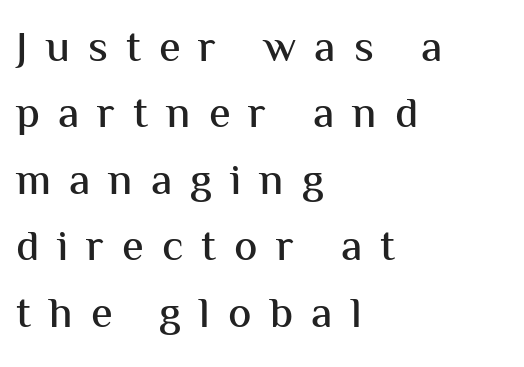
Q: Is the text italic (slanted)? A: No, it is upright.
Q: Is the typeface a serif or a sans-serif typeface? A: Sans-serif.
Q: Is the text underlined? A: No.
Q: How is the paragraph aligned? A: Left-aligned.
Q: Is the spacing between letters normal or unusually wide? A: Unusually wide.
Q: Is the spacing between lines tight, normal or loose? A: Normal.
Q: Width (condensed, normal, or wide)? A: Normal.
Q: Stroke contrast? A: Medium.
Q: x-height? A: Medium.
Q: Monospaced? A: No.
